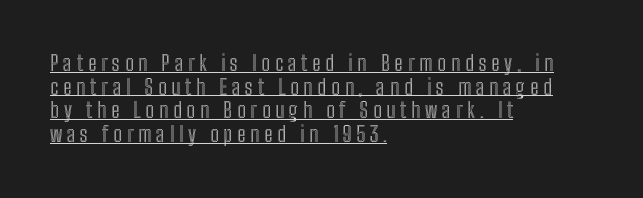
{"italic": "no", "underline": "yes", "align": "left", "line_spacing": "tight", "line_spacing_ratio": 1.13, "letter_spacing": "wide", "letter_spacing_em": 0.23, "glyph_px": 21}
